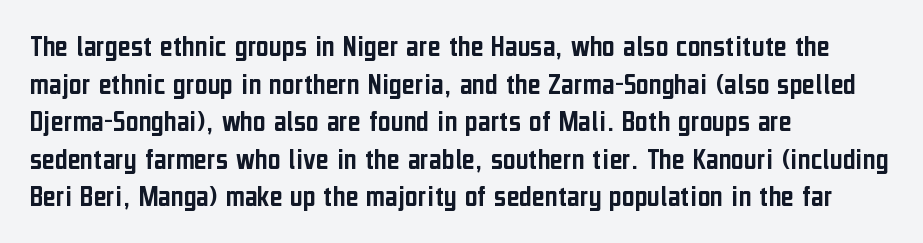
The image shows 31 px condensed sans-serif type, upright; set left-aligned, line spacing 1.21x, normal letter spacing, not underlined; low stroke contrast and a medium x-height.
